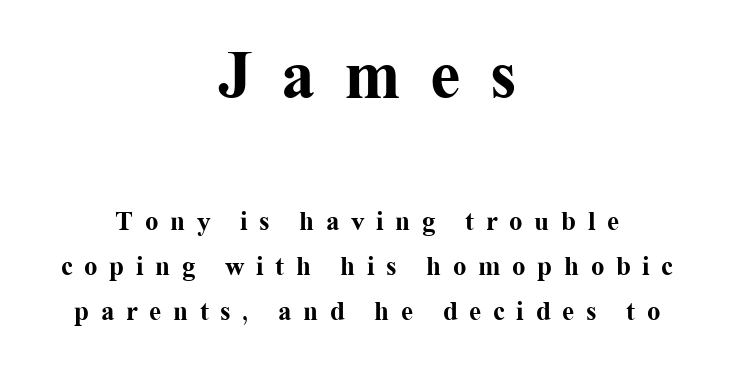
Q: Is the text bold? A: Yes.
Q: Is the text italic (slanted)? A: No, it is upright.
Q: Is the typeface a serif or a sans-serif typeface? A: Serif.
Q: Is the text underlined? A: No.
Q: How is the paragraph aligned? A: Centered.
Q: Is the spacing between letters normal or unusually wide? A: Unusually wide.
Q: Is the spacing between lines tight, normal or loose? A: Normal.
Q: Which block of text is set in a larger size, the first (top) or the second (bottom)? A: The first (top) one.
Q: Width (condensed, normal, or wide)? A: Normal.
Q: Stroke contrast? A: Medium.
Q: x-height? A: Medium.
Q: Monospaced? A: No.
